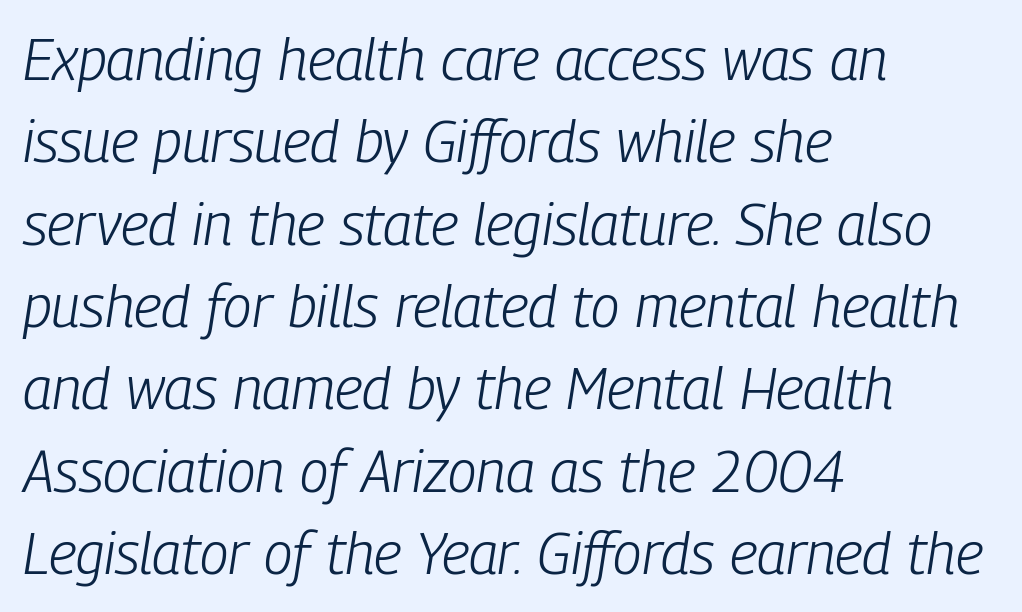
Inter-character spacing is left at the font's built-in metrics. These lines are set flush left with a ragged right edge. Style check: oblique. Varying glyph widths throughout — classic text-font behaviour.
